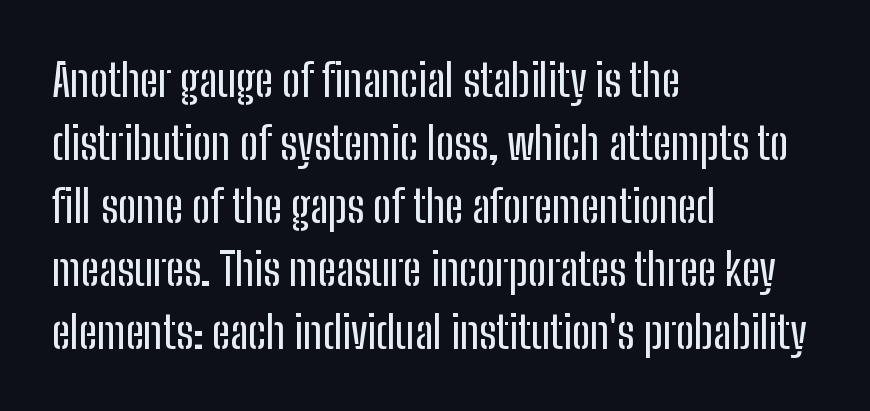
{"serif": "no", "italic": "no", "width": "condensed", "stroke_contrast": "low", "x_height": "medium", "monospaced": "no", "underline": "no", "align": "left", "line_spacing": "normal", "line_spacing_ratio": 1.4, "letter_spacing": "normal", "letter_spacing_em": 0.0, "glyph_px": 45}
